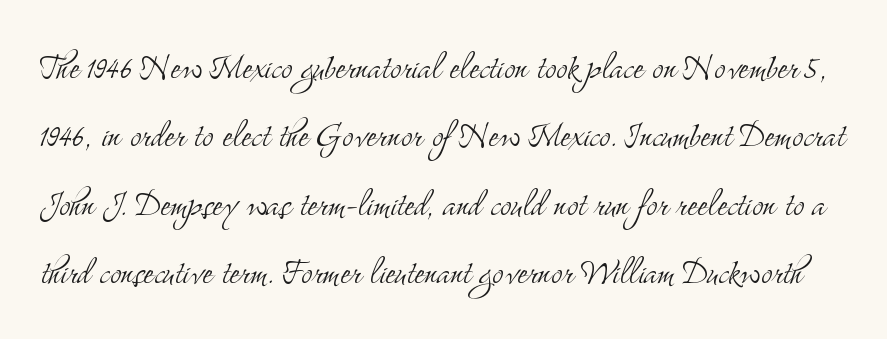
The passage shown is typed in a proportional face where columns would drift. Honestly, the letter spacing is just normal — you wouldn't notice it. To sum up the face: it has serifs. Descenders are the only things crossing below the line.
